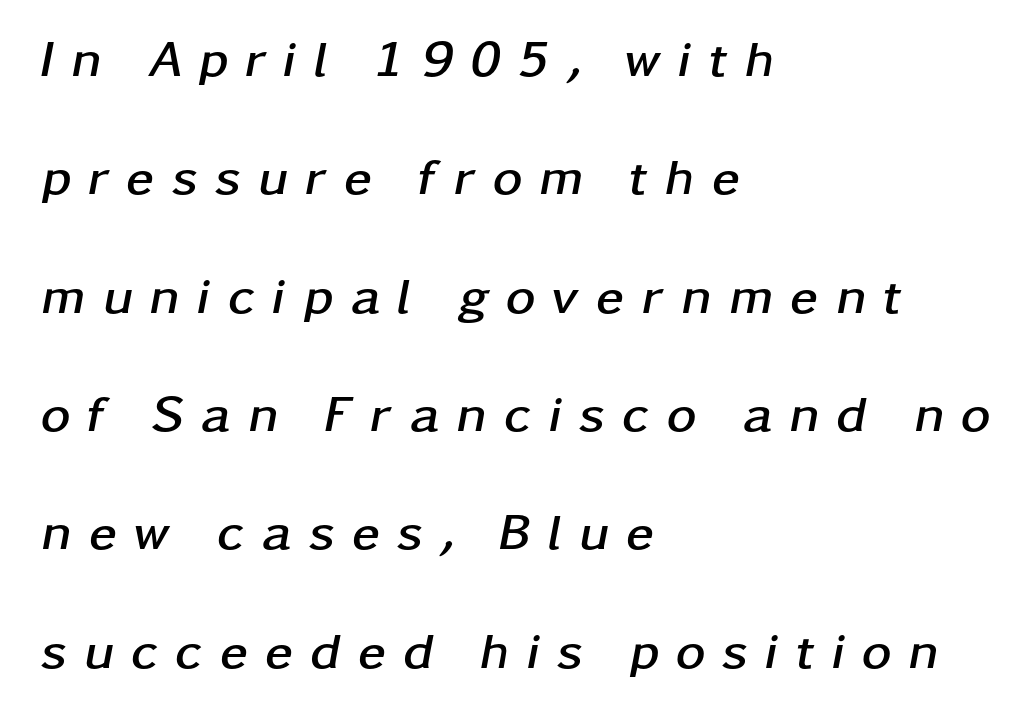
The image shows 51 px semibold, wide type, italic (leaning right); set left-aligned, loose line spacing (2.32x), unusually wide letter spacing (+0.33 em), not underlined; low stroke contrast and a medium x-height.
